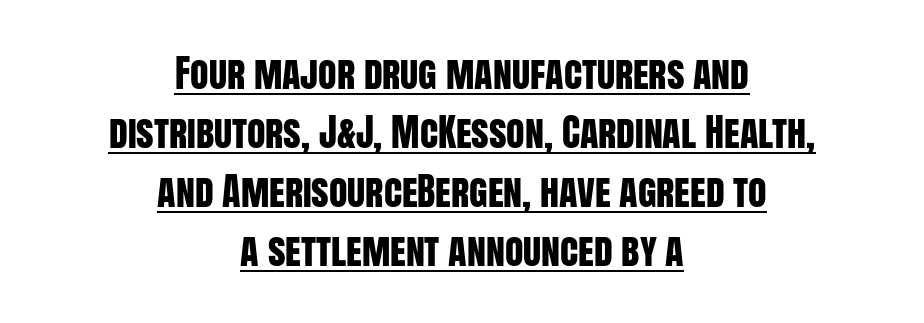
These lines stack symmetrically, like a column narrowing and widening about its center. Default kerning and tracking; the words read as compact shapes. Like a heading marked for emphasis, these lines bear an underscore. This is the regular roman posture of the typeface.
